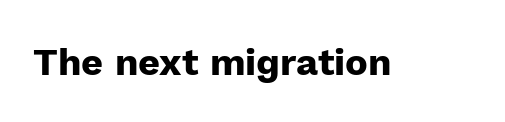
{"serif": "no", "italic": "no", "bold": "yes", "weight": "heavy", "width": "normal", "stroke_contrast": "low", "x_height": "medium", "monospaced": "no", "underline": "no", "letter_spacing": "normal", "letter_spacing_em": 0.0, "glyph_px": 38}
